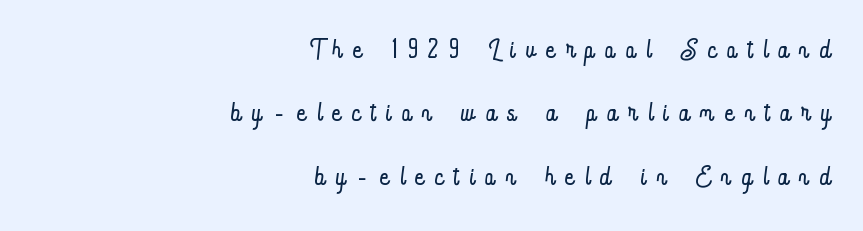
The image shows 37 px light, condensed type; set right-aligned, line spacing 1.71x, unusually wide letter spacing (+0.31 em), not underlined; low stroke contrast and a small x-height.
